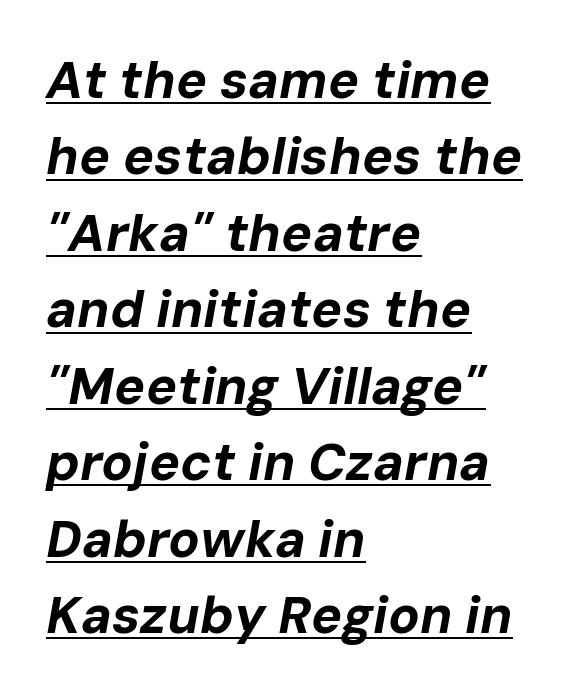
{"italic": "yes", "lean": "right", "slant_degrees": 10, "bold": "yes", "weight": "bold", "width": "normal", "stroke_contrast": "low", "x_height": "medium", "monospaced": "no", "underline": "yes", "align": "left", "line_spacing": "normal", "line_spacing_ratio": 1.47, "letter_spacing": "normal", "letter_spacing_em": 0.0, "glyph_px": 52}
